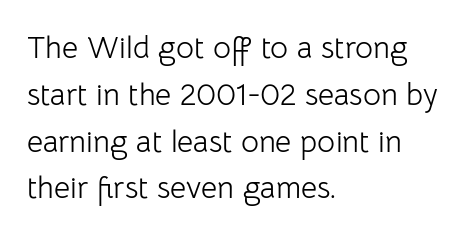
The image shows 31 px light sans-serif type, upright; set left-aligned, normal line spacing (1.51x), normal letter spacing, not underlined; low stroke contrast and a medium x-height.
